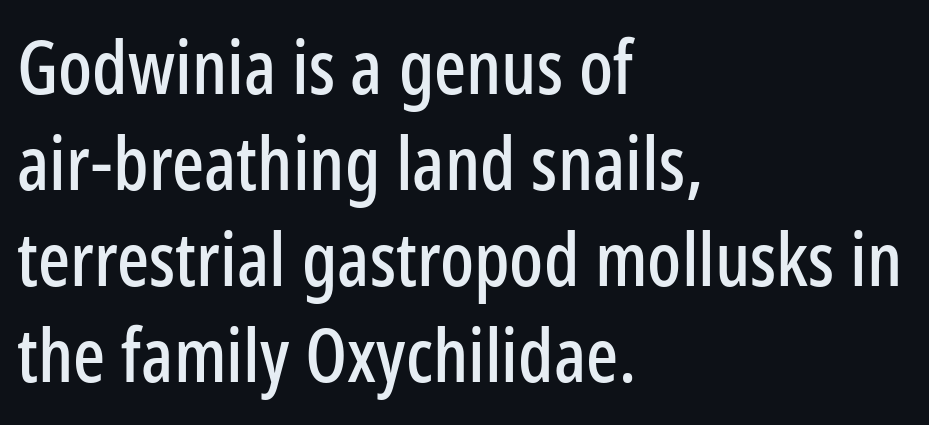
The image shows 75 px condensed sans-serif type, upright; set left-aligned, normal line spacing (1.28x), normal letter spacing, not underlined; low stroke contrast and a medium x-height.
